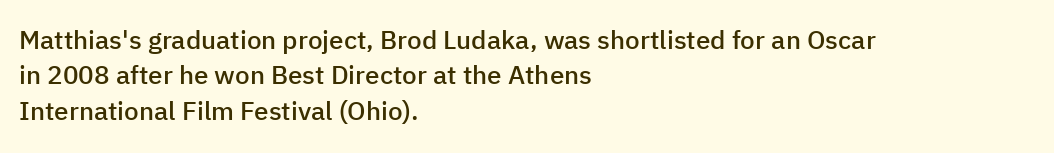
Q: Is the text bold? A: Semi-bold.
Q: Is the text italic (slanted)? A: No, it is upright.
Q: Is the text underlined? A: No.
Q: How is the paragraph aligned? A: Left-aligned.
Q: Is the spacing between letters normal or unusually wide? A: Normal.
Q: Is the spacing between lines tight, normal or loose? A: Normal.
